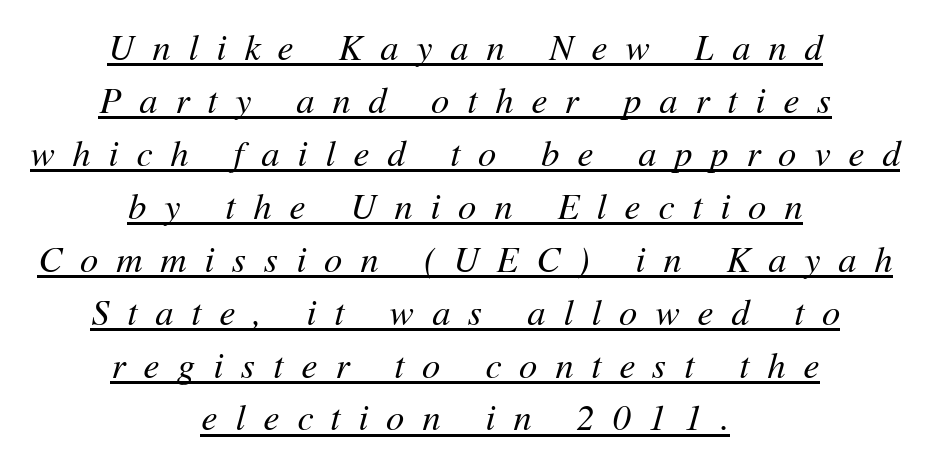
Q: Is the text bold? A: No.
Q: Is the text italic (slanted)? A: Yes, it leans right by about 11 degrees.
Q: Is the text underlined? A: Yes.
Q: How is the paragraph aligned? A: Centered.
Q: Is the spacing between letters normal or unusually wide? A: Unusually wide.
Q: Is the spacing between lines tight, normal or loose? A: Normal.
Q: Width (condensed, normal, or wide)? A: Normal.
Q: Stroke contrast? A: Medium.
Q: x-height? A: Medium.
Q: Monospaced? A: No.
